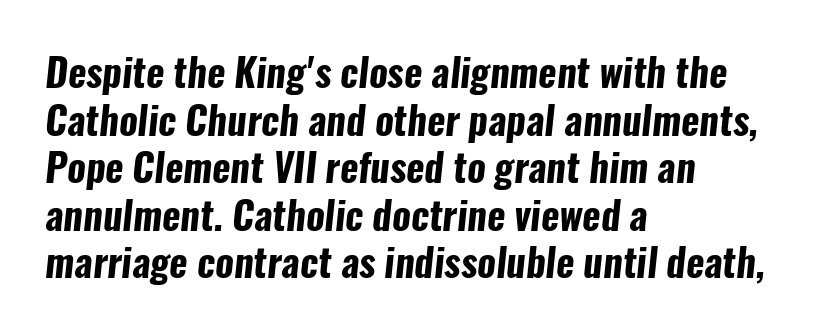
This sample is left-justified, so line endings fall wherever the words run out. You could call the tracking neutral — neither tight nor loose. Font category for this specimen: sans-serif. No word sits above an underline. The letters are bold, with thick, heavy strokes.
